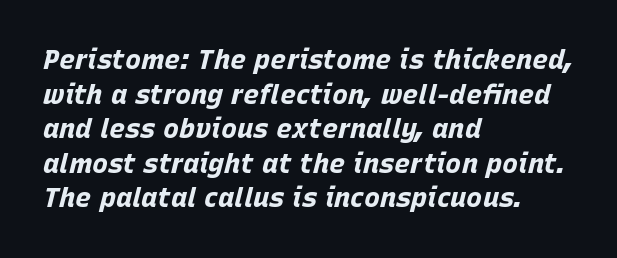
The image shows 27 px bold type, italic (leaning right); set left-aligned, normal line spacing (1.28x), normal letter spacing, not underlined.
